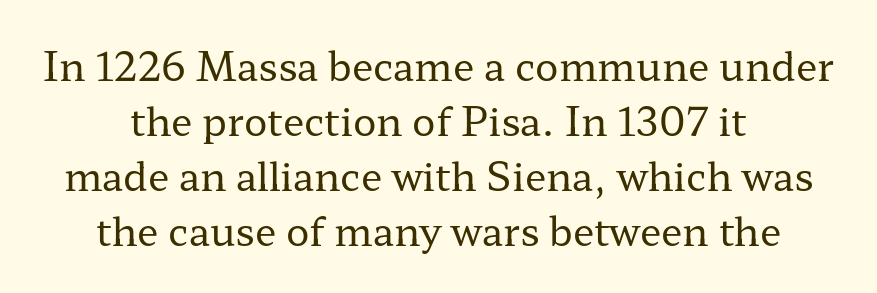
Q: Is the text bold? A: No.
Q: Is the text italic (slanted)? A: No, it is upright.
Q: Is the typeface a serif or a sans-serif typeface? A: Serif.
Q: Is the text underlined? A: No.
Q: How is the paragraph aligned? A: Centered.
Q: Is the spacing between letters normal or unusually wide? A: Normal.
Q: Is the spacing between lines tight, normal or loose? A: Normal.
Q: Width (condensed, normal, or wide)? A: Wide.
Q: Stroke contrast? A: Low.
Q: x-height? A: Medium.
Q: Monospaced? A: No.
